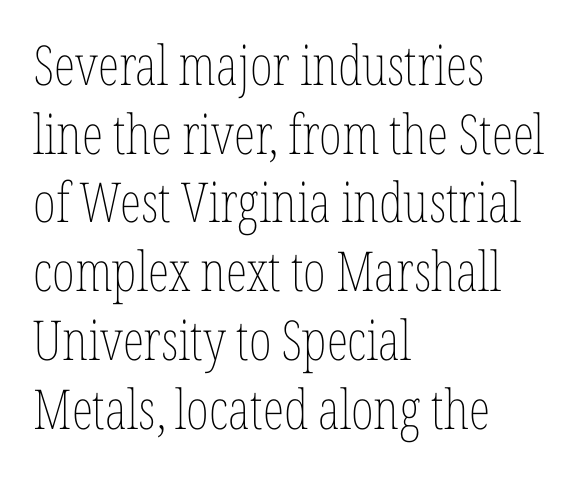
{"italic": "no", "bold": "no", "weight": "thin", "width": "condensed", "stroke_contrast": "low", "x_height": "medium", "monospaced": "no", "underline": "no", "align": "left", "line_spacing": "normal", "line_spacing_ratio": 1.25, "letter_spacing": "normal", "letter_spacing_em": 0.0, "glyph_px": 55}
